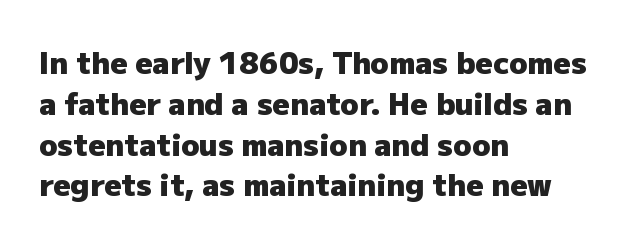
Glyph-to-glyph distance matches everyday printed text. Typographically, this falls in the sans-serif category. If you measured baseline to baseline, you'd find a middling distance. How heavy is the stroke? Heavy — this is a bold. It's the straight-up-and-down kind of type.
